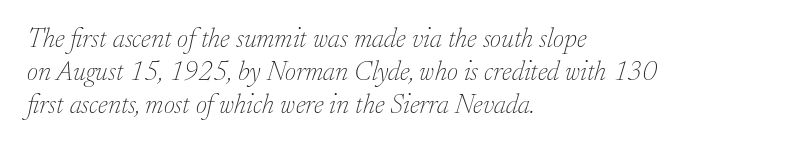
The passage shown is not bold in any degree. If you drew a ruler down the left edge, every line would touch it. The letters sit at their default tracking, neither squeezed nor spread. Glance below the letters and you will spot only blank space. The face used here has a pronounced slope to its letters.
